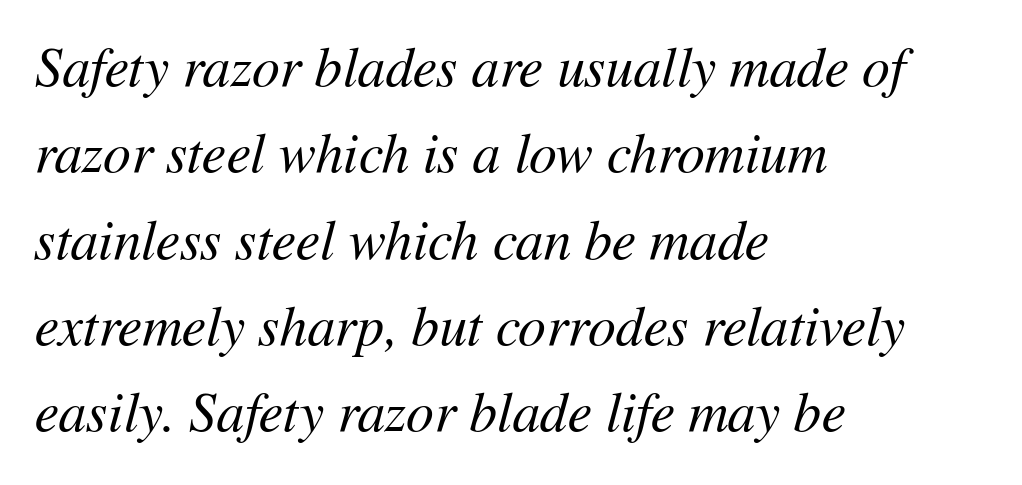
Q: Is the text bold? A: No.
Q: Is the text italic (slanted)? A: Yes, it leans right by about 11 degrees.
Q: Is the text underlined? A: No.
Q: How is the paragraph aligned? A: Left-aligned.
Q: Is the spacing between letters normal or unusually wide? A: Normal.
Q: Is the spacing between lines tight, normal or loose? A: Normal.
Q: Width (condensed, normal, or wide)? A: Normal.
Q: Stroke contrast? A: Medium.
Q: x-height? A: Medium.
Q: Monospaced? A: No.
